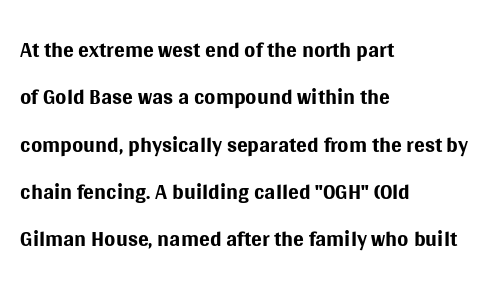
Q: Is the text bold? A: No.
Q: Is the text italic (slanted)? A: No, it is upright.
Q: Is the typeface a serif or a sans-serif typeface? A: Sans-serif.
Q: Is the text underlined? A: No.
Q: How is the paragraph aligned? A: Left-aligned.
Q: Is the spacing between letters normal or unusually wide? A: Normal.
Q: Is the spacing between lines tight, normal or loose? A: Normal.
Q: Width (condensed, normal, or wide)? A: Normal.
Q: Stroke contrast? A: Medium.
Q: x-height? A: Large.
Q: Monospaced? A: No.
